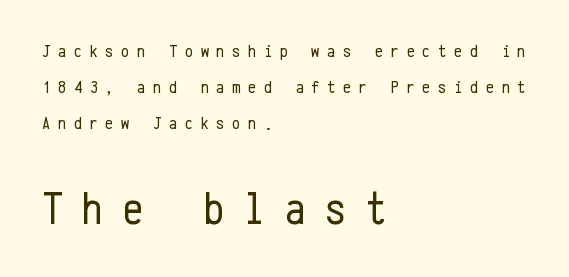
{"serif": "no", "italic": "no", "bold": "no", "weight": "regular", "width": "condensed", "stroke_contrast": "low", "x_height": "medium", "monospaced": "yes", "underline": "no", "align": "left", "line_spacing": "loose", "line_spacing_ratio": 2.01, "letter_spacing": "wide", "letter_spacing_em": 0.43, "larger_block": "second", "size_ratio": 2.56, "glyph_px": 46}
